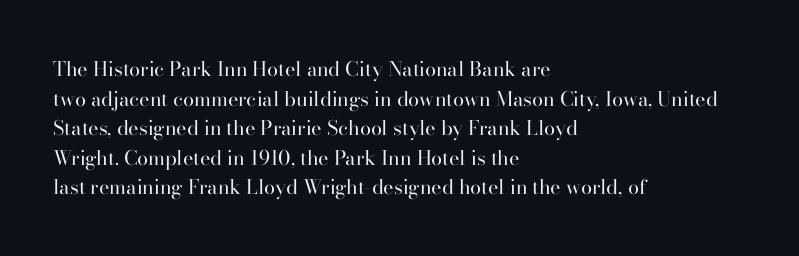
{"italic": "no", "bold": "no", "underline": "no", "align": "left", "line_spacing": "normal", "line_spacing_ratio": 1.48, "letter_spacing": "normal", "letter_spacing_em": 0.0, "glyph_px": 20}
